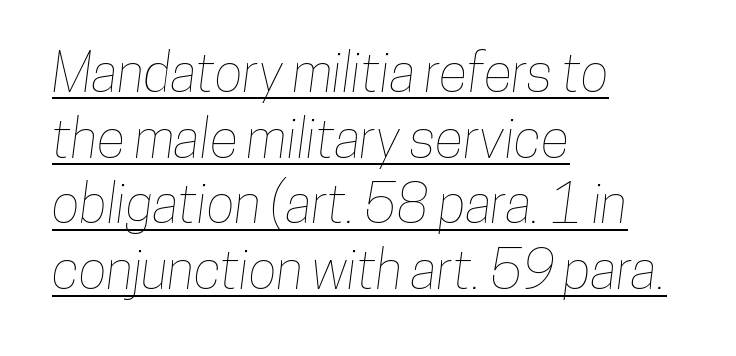
The image shows 53 px condensed type; set left-aligned, line spacing 1.24x, normal letter spacing, underlined; low stroke contrast and a medium x-height.
